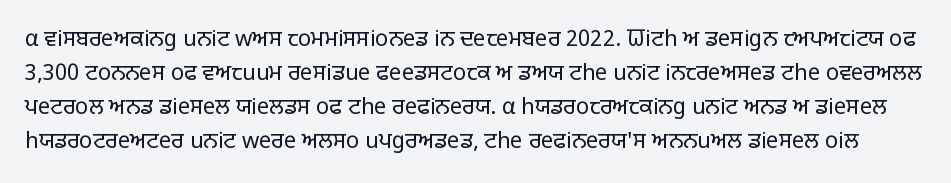
Q: Is the text bold? A: No.
Q: Is the text italic (slanted)? A: No, it is upright.
Q: Is the text underlined? A: No.
Q: Is the spacing between letters normal or unusually wide? A: Normal.
Q: Is the spacing between lines tight, normal or loose? A: Normal.
